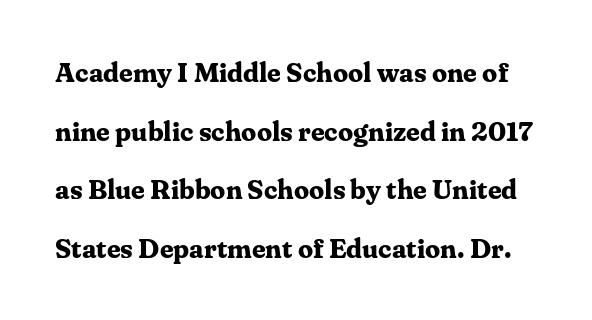
The image shows 27 px bold type, upright; set loose line spacing (2.17x), normal letter spacing, not underlined.
